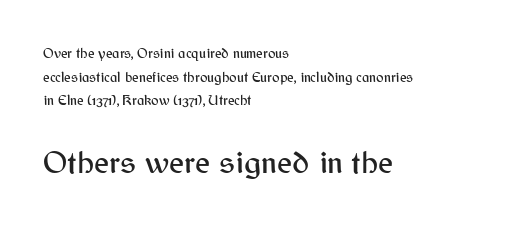
The image shows 32 px sans-serif type, upright; set left-aligned, normal line spacing (1.69x), normal letter spacing, not underlined; the second (bottom) block is 2.29x larger; medium stroke contrast and a medium x-height.
